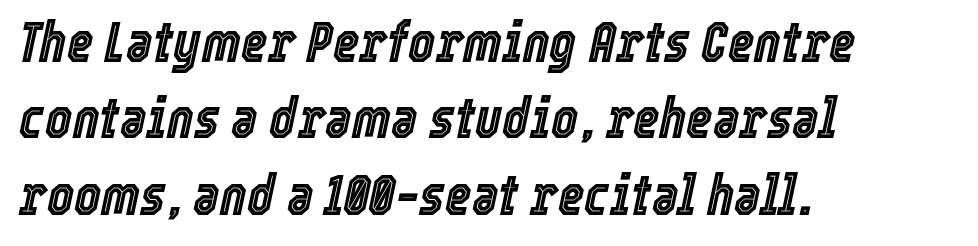
{"italic": "yes", "lean": "right", "slant_degrees": 12, "width": "condensed", "x_height": "medium", "monospaced": "no", "underline": "no", "align": "left", "line_spacing": "normal", "line_spacing_ratio": 1.34, "letter_spacing": "normal", "letter_spacing_em": 0.0, "glyph_px": 57}
